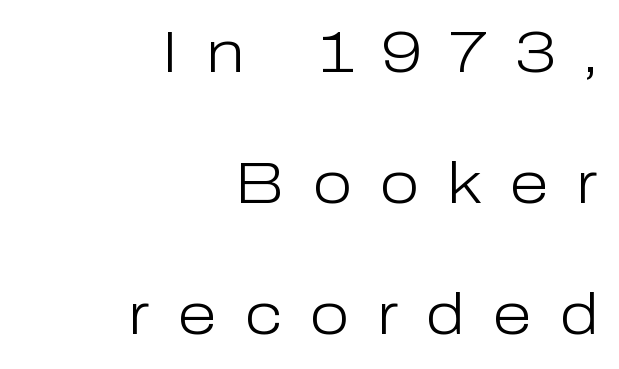
The passage shown stacks its lines with a broad gap. Do the characters align in a grid? No, the font is proportional. Classification — sans serif. Italic: no, the glyphs are upright roman. The characters are drawn with everyday or finer stroke widths.
